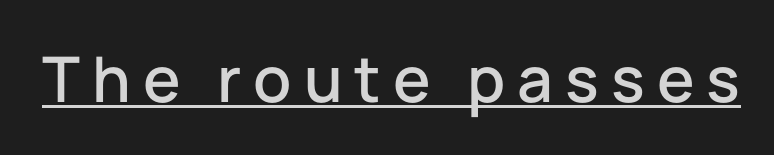
The image shows 63 px sans-serif type, upright; set underlined; low stroke contrast and a medium x-height.
